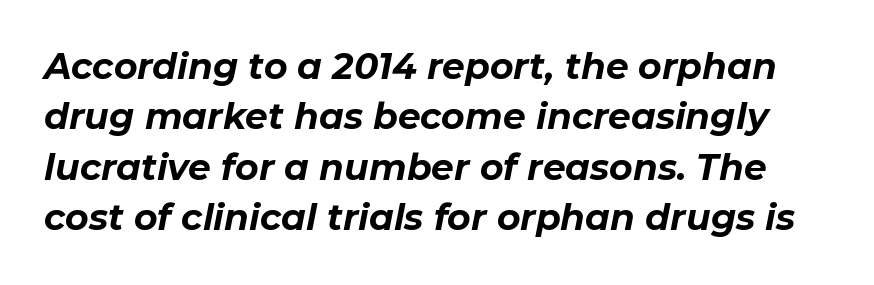
These lines carry a lot of weight — the face is fully bold. Is this a fixed-width face? No — the glyphs have proportional, varying widths. Tracking here is standard; glyphs follow each other at the usual distance. Honestly, the row spacing looks completely unremarkable. The typography opts for an oblique posture over an upright one.
